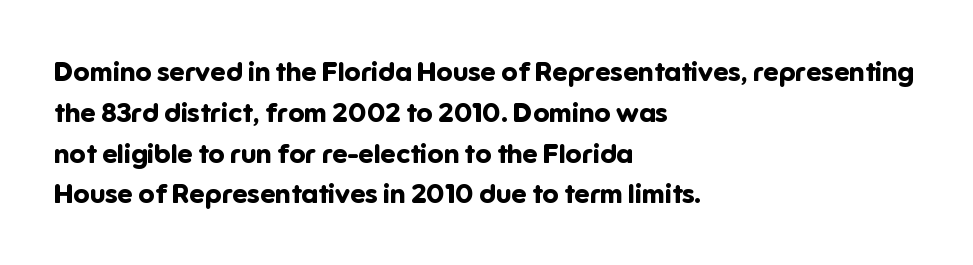
The image shows 27 px bold type, upright; set left-aligned, normal line spacing (1.51x), normal letter spacing, not underlined.
